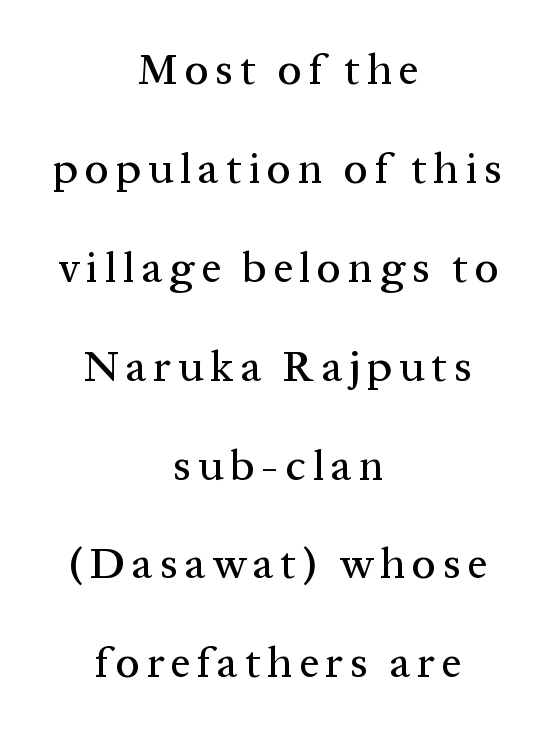
Q: Is the text italic (slanted)? A: No, it is upright.
Q: Is the typeface a serif or a sans-serif typeface? A: Serif.
Q: Is the text underlined? A: No.
Q: How is the paragraph aligned? A: Centered.
Q: Is the spacing between lines tight, normal or loose? A: Loose.
Q: Width (condensed, normal, or wide)? A: Normal.
Q: Stroke contrast? A: Medium.
Q: x-height? A: Medium.
Q: Monospaced? A: No.
